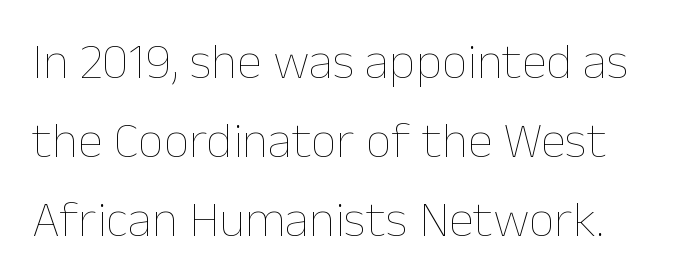
Posture: straight, roman, zero tilt. Letter spacing: default. The foot of each line stays bare and open. Weight class: somewhere from thin through regular. Line spacing here is normal. The letters advance in unequal steps, a hallmark of proportional type.
